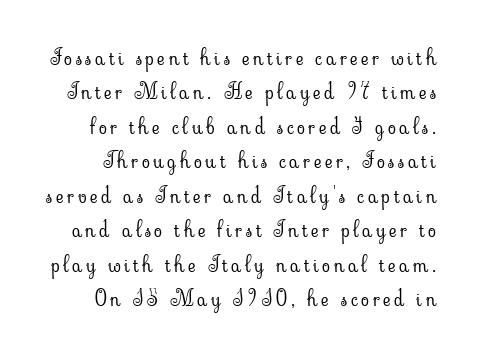
Q: Is the text bold? A: No.
Q: Is the text italic (slanted)? A: No, it is upright.
Q: Is the text underlined? A: No.
Q: Is the spacing between lines tight, normal or loose? A: Normal.
